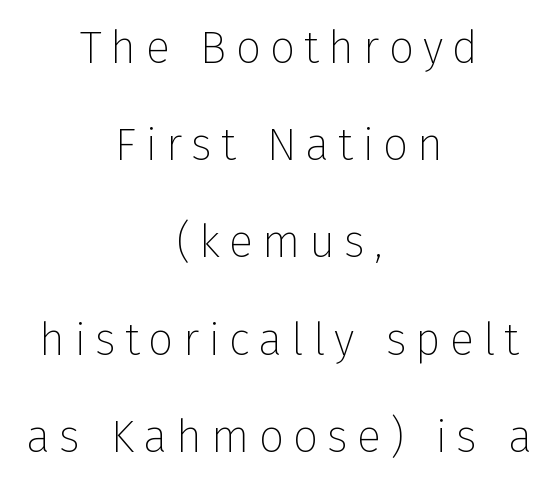
Q: Is the text bold? A: No.
Q: Is the text italic (slanted)? A: No, it is upright.
Q: Is the typeface a serif or a sans-serif typeface? A: Sans-serif.
Q: Is the text underlined? A: No.
Q: How is the paragraph aligned? A: Centered.
Q: Is the spacing between letters normal or unusually wide? A: Unusually wide.
Q: Is the spacing between lines tight, normal or loose? A: Loose.
Q: Width (condensed, normal, or wide)? A: Normal.
Q: Stroke contrast? A: Low.
Q: x-height? A: Medium.
Q: Monospaced? A: No.
